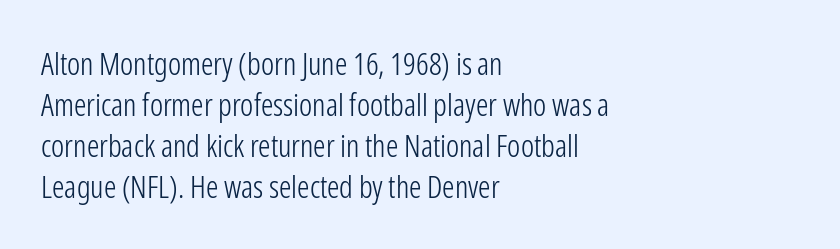
{"serif": "no", "italic": "no", "bold": "no", "weight": "light", "width": "condensed", "stroke_contrast": "low", "x_height": "medium", "monospaced": "no", "underline": "no", "align": "left", "line_spacing": "normal", "line_spacing_ratio": 1.32, "letter_spacing": "normal", "letter_spacing_em": 0.0, "glyph_px": 31}
